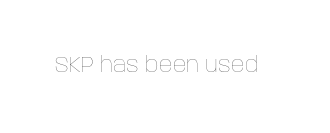
{"italic": "no", "bold": "no", "underline": "no", "letter_spacing": "normal", "letter_spacing_em": 0.0, "glyph_px": 21}
